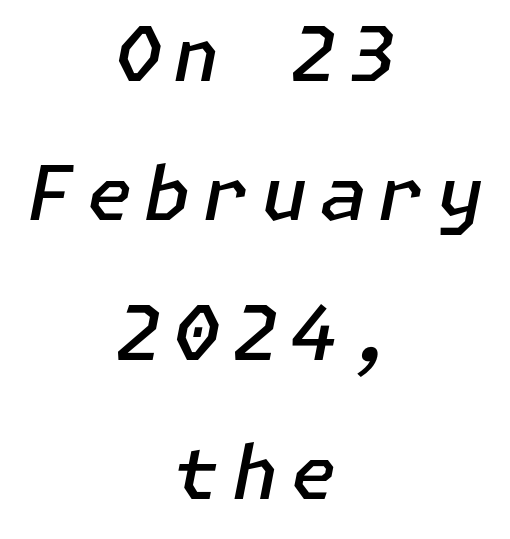
The image shows 75 px semibold type, italic (leaning right); set centered, line spacing 1.86x, not underlined; low stroke contrast and a medium x-height.
